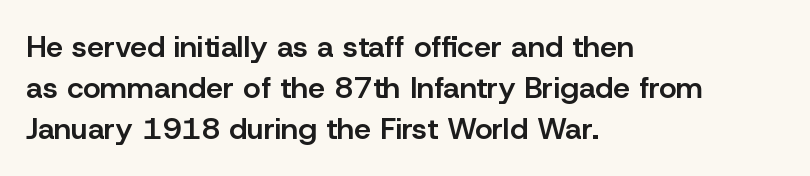
Q: Is the text bold? A: Semi-bold.
Q: Is the text italic (slanted)? A: No, it is upright.
Q: Is the typeface a serif or a sans-serif typeface? A: Sans-serif.
Q: Is the text underlined? A: No.
Q: How is the paragraph aligned? A: Left-aligned.
Q: Is the spacing between letters normal or unusually wide? A: Normal.
Q: Is the spacing between lines tight, normal or loose? A: Normal.
Q: Width (condensed, normal, or wide)? A: Normal.
Q: Stroke contrast? A: Low.
Q: x-height? A: Medium.
Q: Monospaced? A: No.
